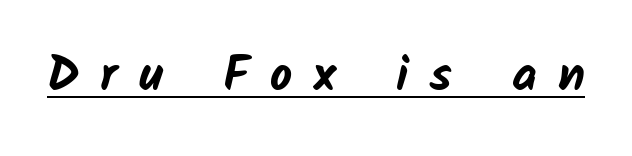
{"serif": "no", "bold": "yes", "weight": "bold", "width": "normal", "stroke_contrast": "low", "x_height": "medium", "monospaced": "no", "underline": "yes", "letter_spacing": "wide", "letter_spacing_em": 0.42, "glyph_px": 49}
